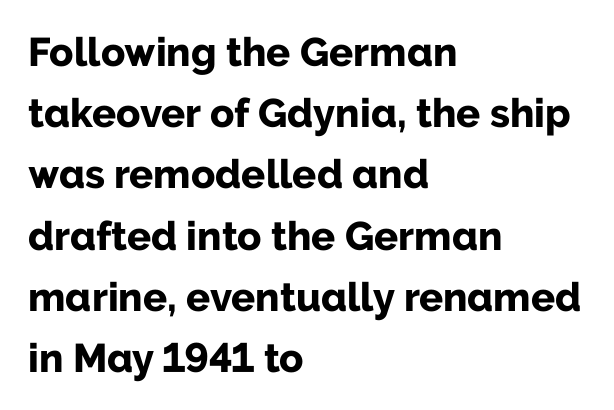
{"serif": "no", "italic": "no", "bold": "yes", "weight": "bold", "width": "normal", "stroke_contrast": "low", "x_height": "medium", "monospaced": "no", "underline": "no", "align": "left", "line_spacing": "normal", "line_spacing_ratio": 1.53, "letter_spacing": "normal", "letter_spacing_em": 0.0, "glyph_px": 40}
